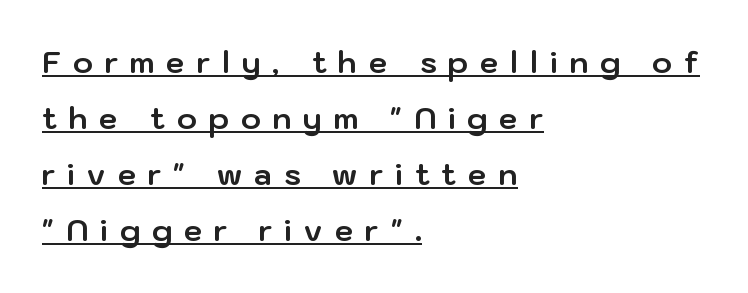
The image shows 30 px bold sans-serif type, upright; set left-aligned, line spacing 1.87x, unusually wide letter spacing (+0.4 em), underlined; low stroke contrast and a medium x-height.
